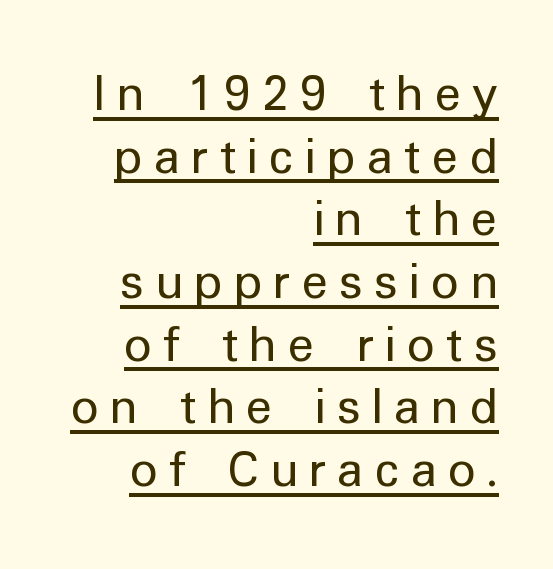
Q: Is the text bold? A: No.
Q: Is the text italic (slanted)? A: No, it is upright.
Q: Is the typeface a serif or a sans-serif typeface? A: Sans-serif.
Q: Is the text underlined? A: Yes.
Q: How is the paragraph aligned? A: Right-aligned.
Q: Is the spacing between letters normal or unusually wide? A: Unusually wide.
Q: Is the spacing between lines tight, normal or loose? A: Tight.
Q: Width (condensed, normal, or wide)? A: Normal.
Q: Stroke contrast? A: Low.
Q: x-height? A: Medium.
Q: Monospaced? A: No.
